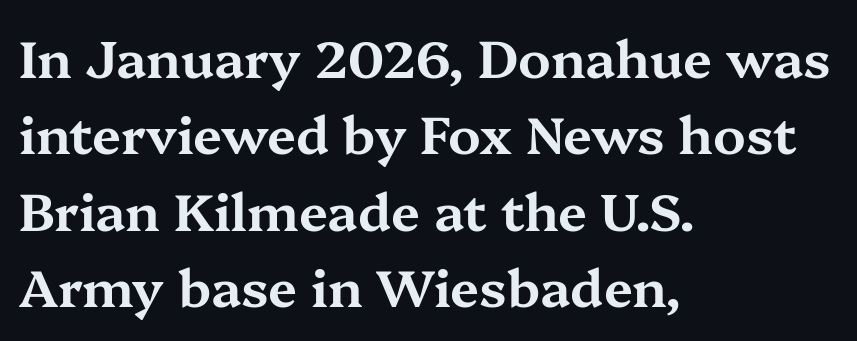
The image shows 52 px wide serif type, upright; set left-aligned, normal line spacing (1.47x), normal letter spacing, not underlined; medium stroke contrast and a medium x-height.
